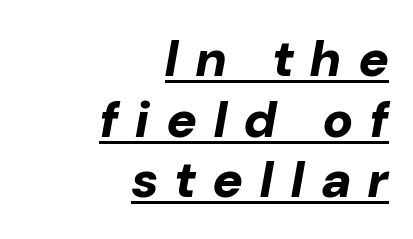
The image shows 51 px bold type, italic (leaning right); set right-aligned, line spacing 1.19x, unusually wide letter spacing (+0.35 em), underlined; low stroke contrast and a medium x-height.
